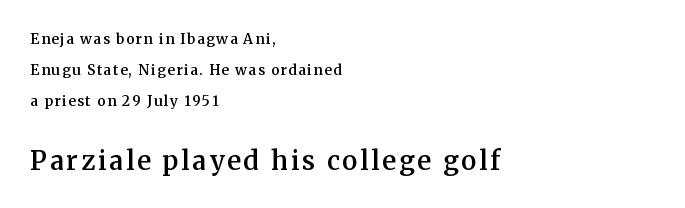
{"italic": "no", "bold": "semi", "underline": "no", "align": "left", "line_spacing": "loose", "line_spacing_ratio": 2.21, "larger_block": "second", "size_ratio": 1.86, "glyph_px": 26}
